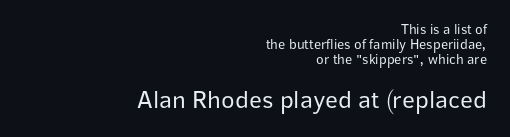
Here the glyphs are tracked normally, forming tight word shapes. Typeset ragged left — the right edge is the straight one. The zone under the glyphs is completely vacant. Ordinary non-slanted type is in use. The designer gave the closing block more size than the opening block.
